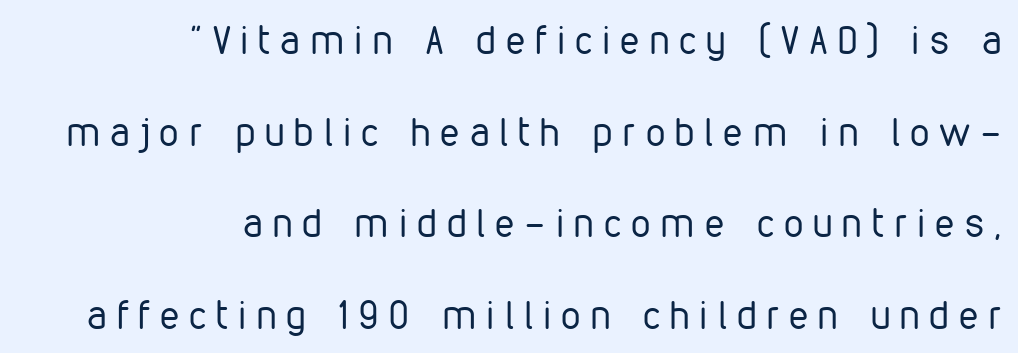
The type is letterspaced generously, with wide tracking. The paragraph shown leans on its right margin. Posture: vertical. The specimen omits any rule beneath the text block's lines.
